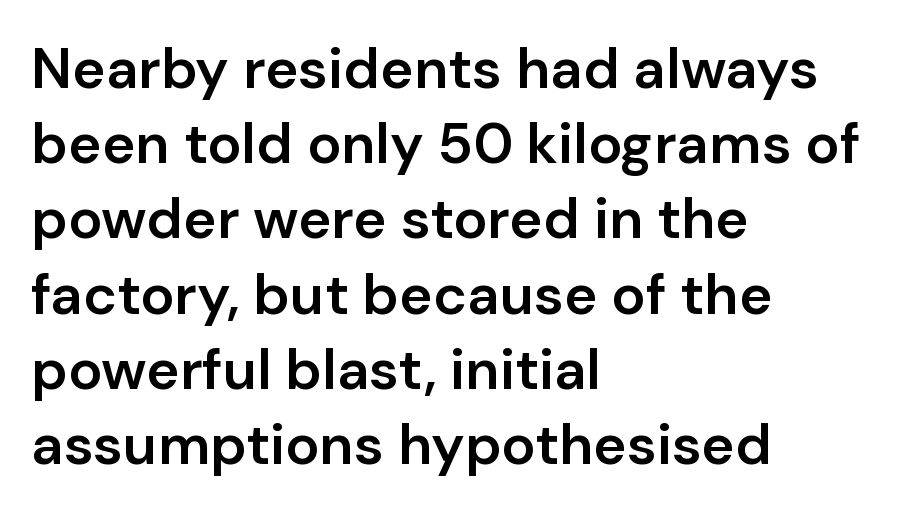
{"serif": "no", "italic": "no", "bold": "semi", "weight": "semibold", "width": "normal", "stroke_contrast": "low", "x_height": "medium", "monospaced": "no", "underline": "no", "align": "left", "line_spacing": "normal", "line_spacing_ratio": 1.32, "letter_spacing": "normal", "letter_spacing_em": 0.0, "glyph_px": 57}
